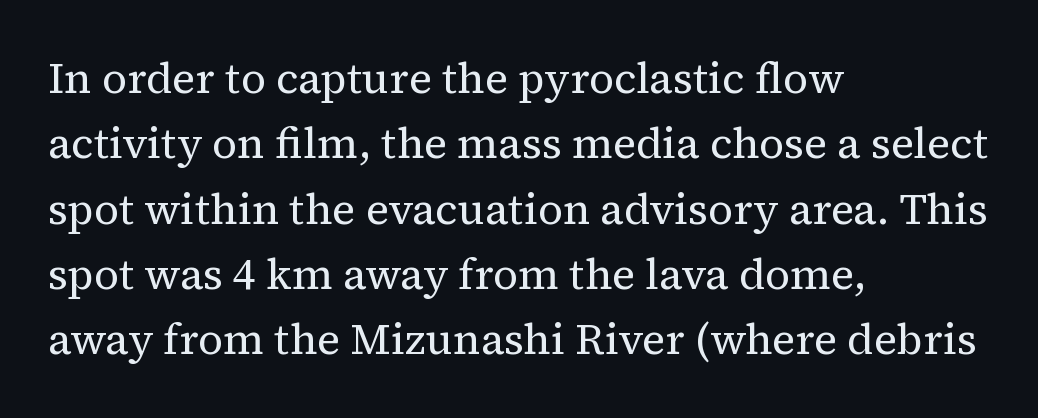
The image shows 43 px regular-weight serif type, upright; set left-aligned, normal line spacing (1.52x), normal letter spacing, not underlined; medium stroke contrast and a medium x-height.
